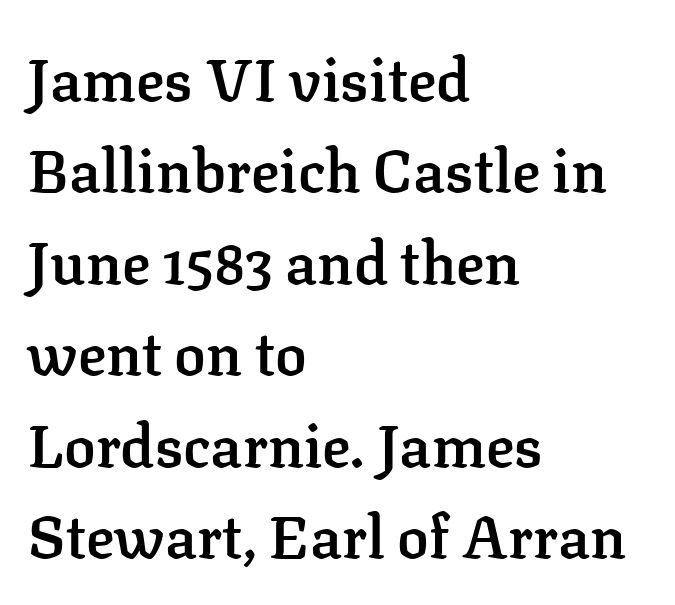
Q: Is the text bold? A: Semi-bold.
Q: Is the text italic (slanted)? A: No, it is upright.
Q: Is the typeface a serif or a sans-serif typeface? A: Serif.
Q: Is the text underlined? A: No.
Q: How is the paragraph aligned? A: Left-aligned.
Q: Is the spacing between letters normal or unusually wide? A: Normal.
Q: Is the spacing between lines tight, normal or loose? A: Normal.
Q: Width (condensed, normal, or wide)? A: Normal.
Q: Stroke contrast? A: Low.
Q: x-height? A: Medium.
Q: Monospaced? A: No.
